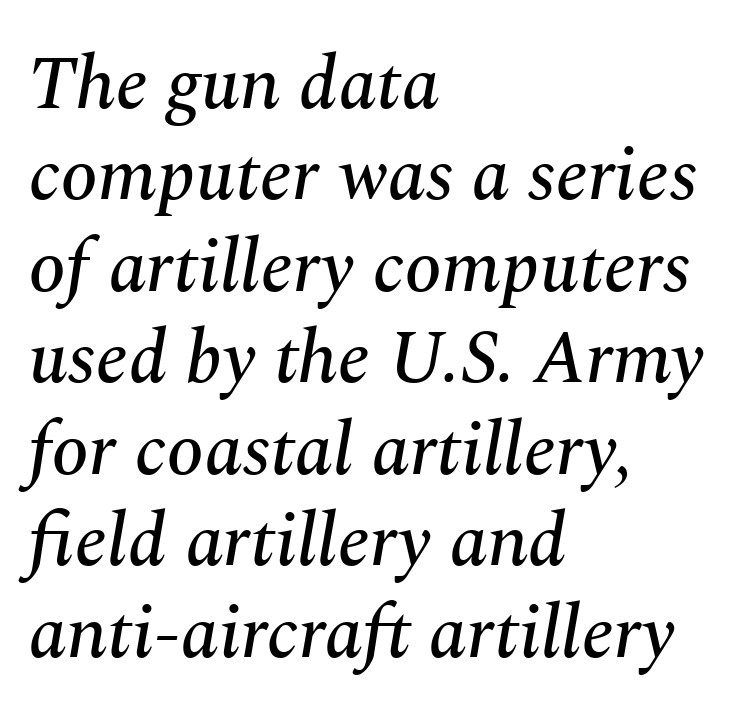
The image shows 75 px serif type, italic (leaning right); set left-aligned, line spacing 1.22x, normal letter spacing, not underlined; medium stroke contrast and a medium x-height.
